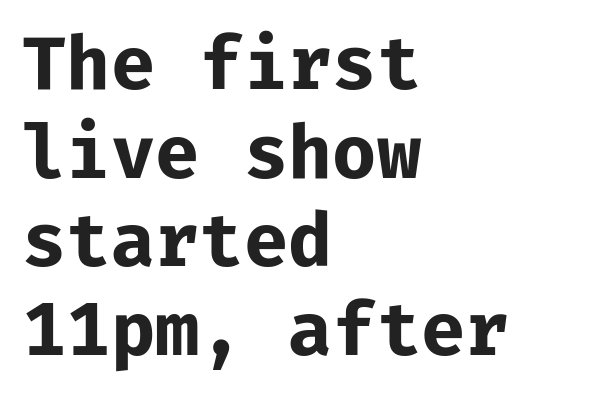
{"serif": "no", "italic": "no", "bold": "yes", "weight": "bold", "width": "normal", "stroke_contrast": "low", "x_height": "medium", "monospaced": "yes", "underline": "no", "align": "left", "line_spacing_ratio": 1.23, "letter_spacing": "normal", "letter_spacing_em": 0.0, "glyph_px": 72}
